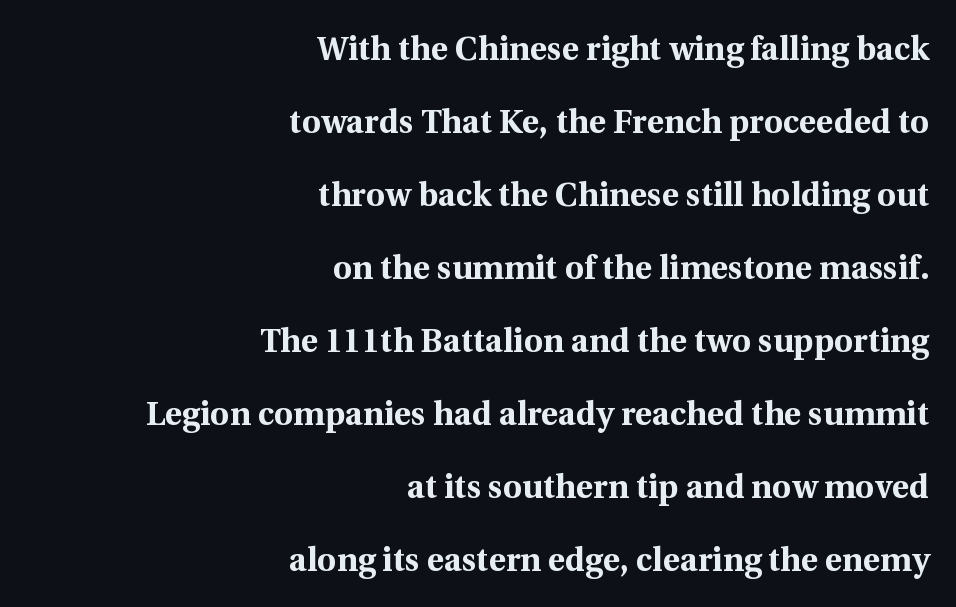
Q: Is the text bold? A: Yes.
Q: Is the text italic (slanted)? A: No, it is upright.
Q: Is the typeface a serif or a sans-serif typeface? A: Serif.
Q: Is the text underlined? A: No.
Q: How is the paragraph aligned? A: Right-aligned.
Q: Is the spacing between letters normal or unusually wide? A: Normal.
Q: Is the spacing between lines tight, normal or loose? A: Loose.
Q: Width (condensed, normal, or wide)? A: Normal.
Q: x-height? A: Medium.
Q: Monospaced? A: No.
